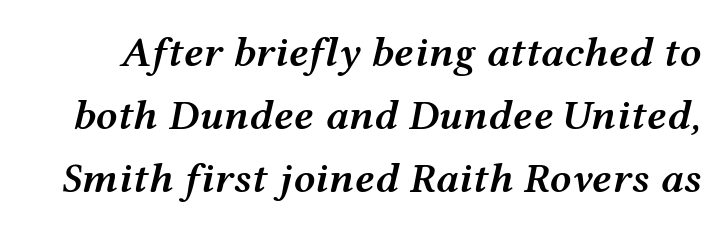
The image shows 43 px semibold, wide type, italic (leaning right); set normal line spacing (1.47x), normal letter spacing, not underlined; medium stroke contrast and a medium x-height.
